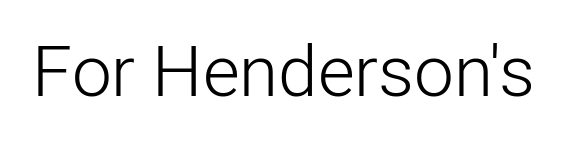
{"serif": "no", "italic": "no", "bold": "no", "weight": "light", "width": "normal", "stroke_contrast": "low", "x_height": "medium", "monospaced": "no", "underline": "no", "letter_spacing": "normal", "letter_spacing_em": 0.0, "glyph_px": 71}
